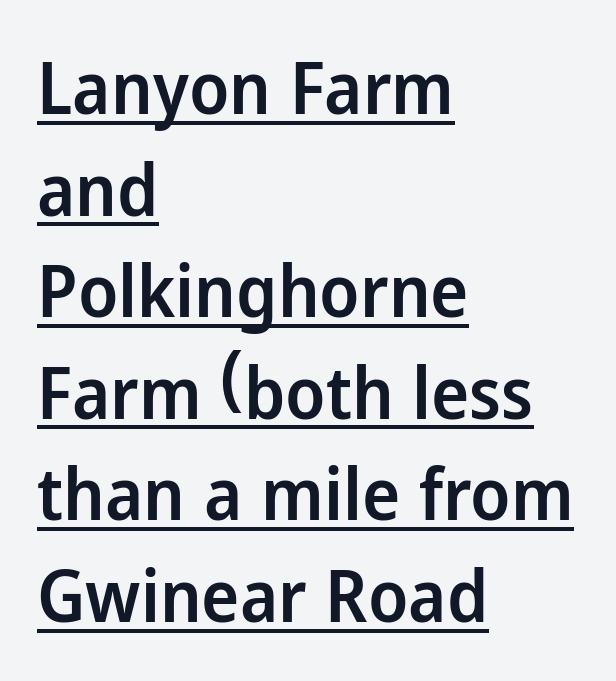
Q: Is the text bold? A: Semi-bold.
Q: Is the text italic (slanted)? A: No, it is upright.
Q: Is the typeface a serif or a sans-serif typeface? A: Sans-serif.
Q: Is the text underlined? A: Yes.
Q: How is the paragraph aligned? A: Left-aligned.
Q: Is the spacing between letters normal or unusually wide? A: Normal.
Q: Is the spacing between lines tight, normal or loose? A: Normal.
Q: Width (condensed, normal, or wide)? A: Normal.
Q: Stroke contrast? A: Low.
Q: x-height? A: Medium.
Q: Monospaced? A: No.
